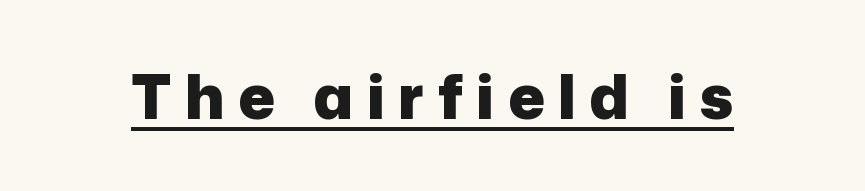
The image shows 61 px heavy sans-serif type, upright; set unusually wide letter spacing (+0.22 em), underlined; low stroke contrast and a medium x-height.
